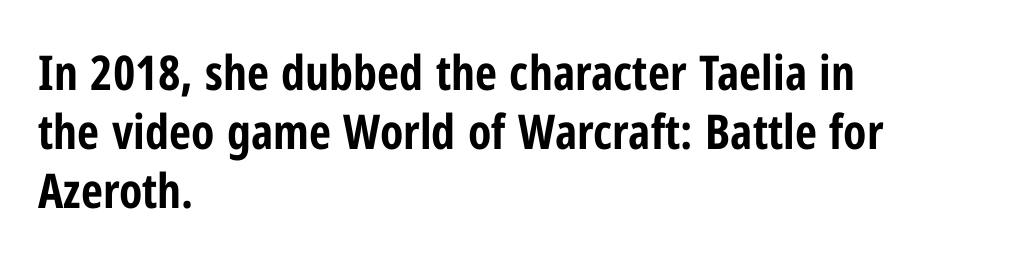
The image shows 48 px bold, condensed sans-serif type, upright; set left-aligned, line spacing 1.23x, normal letter spacing, not underlined; low stroke contrast and a medium x-height.
